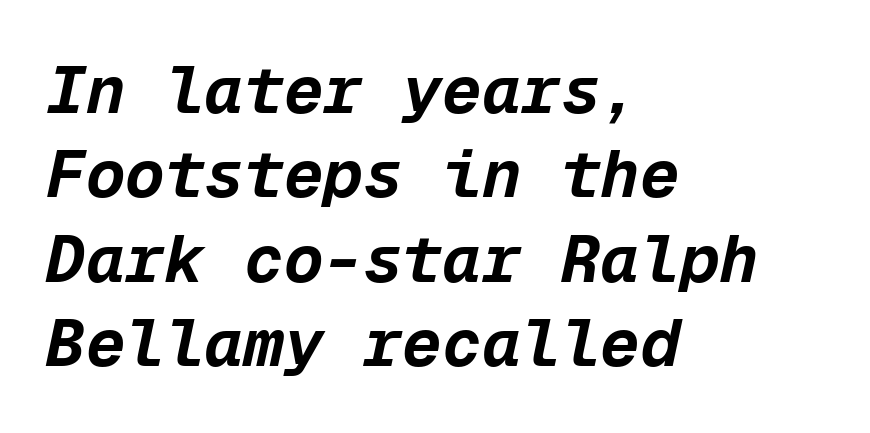
{"italic": "yes", "lean": "right", "slant_degrees": 12, "bold": "yes", "weight": "bold", "width": "normal", "stroke_contrast": "low", "x_height": "medium", "monospaced": "yes", "underline": "no", "align": "left", "line_spacing": "normal", "line_spacing_ratio": 1.28, "letter_spacing": "normal", "letter_spacing_em": 0.0, "glyph_px": 66}
